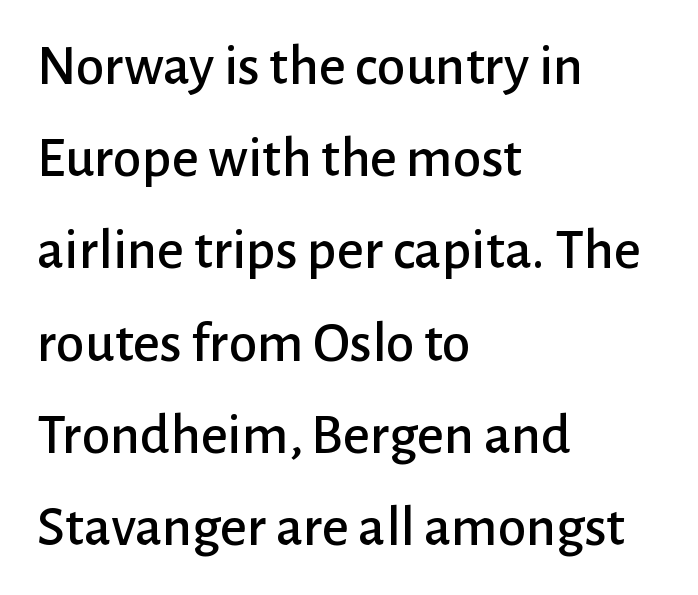
Looks like regular typesetting: each glyph gets only the width it needs. How would I describe the line gaps? Plain and ordinary. Observe the absence of serifs on each vertical stroke in this sample. Just letters on the line, the space beneath them empty. Horizontally, the lines are justified to the leading edge only. What stands out about the letter spacing? Nothing — it is the standard amount.
